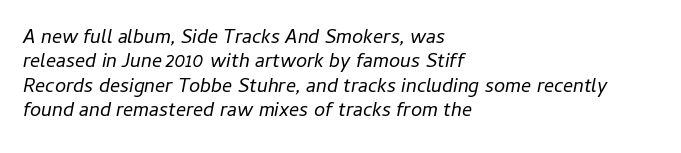
{"italic": "yes", "lean": "right", "slant_degrees": 11, "bold": "no", "underline": "no", "align": "left", "line_spacing_ratio": 1.22, "letter_spacing": "normal", "letter_spacing_em": 0.0, "glyph_px": 20}
